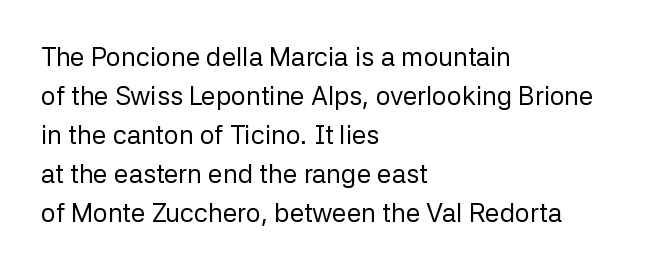
Each new line begins a customary step beneath the previous one. Students, note that the glyphs here touch the page at normal intervals. Letters rest on an invisible, unmarked baseline. Posture: upright roman.
